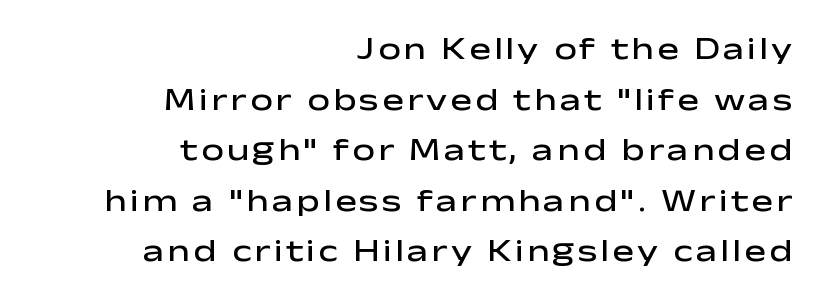
{"serif": "no", "italic": "no", "bold": "semi", "weight": "semibold", "width": "wide", "stroke_contrast": "low", "x_height": "medium", "monospaced": "no", "underline": "no", "align": "right", "line_spacing": "normal", "line_spacing_ratio": 1.58, "glyph_px": 32}
